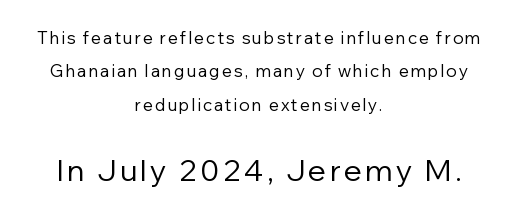
{"serif": "no", "italic": "no", "bold": "no", "weight": "regular", "width": "normal", "stroke_contrast": "low", "x_height": "medium", "monospaced": "no", "underline": "no", "align": "center", "line_spacing": "loose", "line_spacing_ratio": 1.96, "larger_block": "second", "size_ratio": 1.76, "glyph_px": 30}
